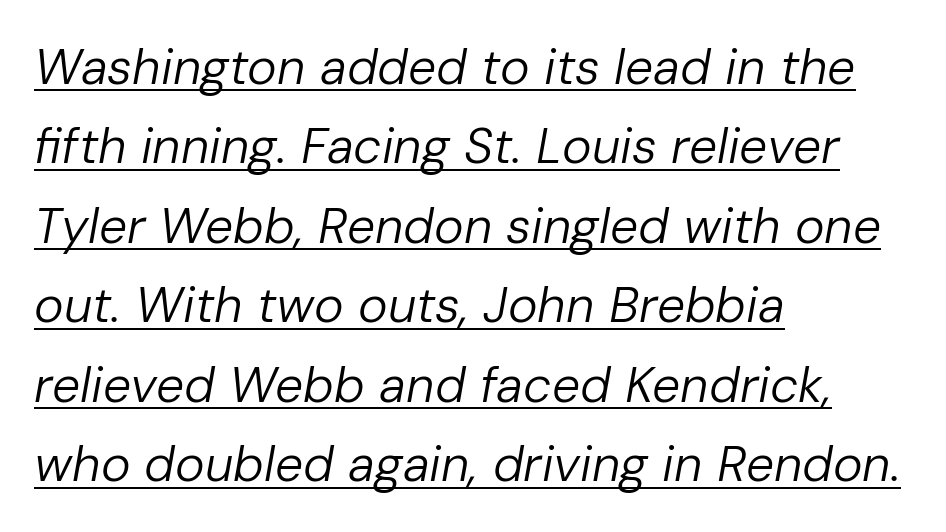
The typography opts for an oblique posture over an upright one. Leading: standard. A light-to-regular cut is what we see here. Spacing between characters is what you'd get straight out of the box. Which margin do the lines hug? The left one — the right edge is uneven. Do the characters align in a grid? No, the font is proportional.
